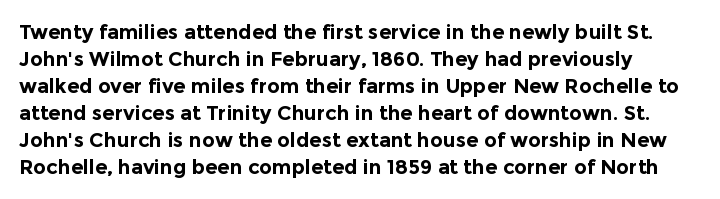
Q: Is the text bold? A: Yes.
Q: Is the text italic (slanted)? A: No, it is upright.
Q: Is the text underlined? A: No.
Q: Is the spacing between letters normal or unusually wide? A: Normal.
Q: Is the spacing between lines tight, normal or loose? A: Normal.
